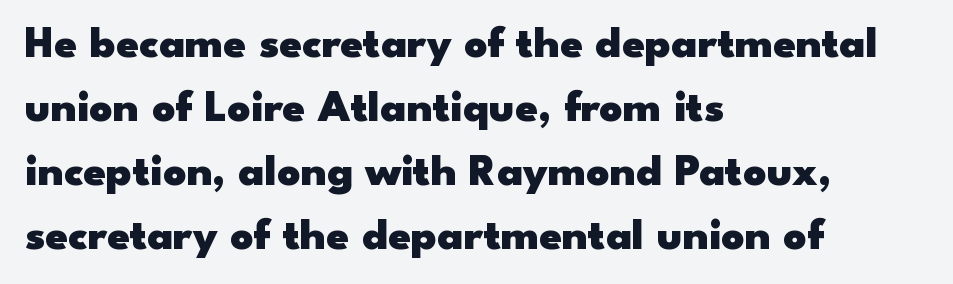
Q: Is the text bold? A: Yes.
Q: Is the text italic (slanted)? A: No, it is upright.
Q: Is the typeface a serif or a sans-serif typeface? A: Sans-serif.
Q: Is the text underlined? A: No.
Q: How is the paragraph aligned? A: Left-aligned.
Q: Is the spacing between letters normal or unusually wide? A: Normal.
Q: Is the spacing between lines tight, normal or loose? A: Normal.
Q: Width (condensed, normal, or wide)? A: Wide.
Q: Stroke contrast? A: Low.
Q: x-height? A: Small.
Q: Monospaced? A: No.
